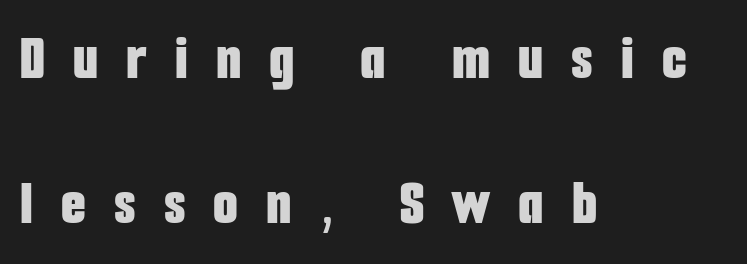
Q: Is the text bold? A: Yes.
Q: Is the text italic (slanted)? A: No, it is upright.
Q: Is the typeface a serif or a sans-serif typeface? A: Sans-serif.
Q: Is the text underlined? A: No.
Q: How is the paragraph aligned? A: Left-aligned.
Q: Is the spacing between letters normal or unusually wide? A: Unusually wide.
Q: Is the spacing between lines tight, normal or loose? A: Loose.
Q: Width (condensed, normal, or wide)? A: Condensed.
Q: Stroke contrast? A: Low.
Q: x-height? A: Medium.
Q: Monospaced? A: No.
